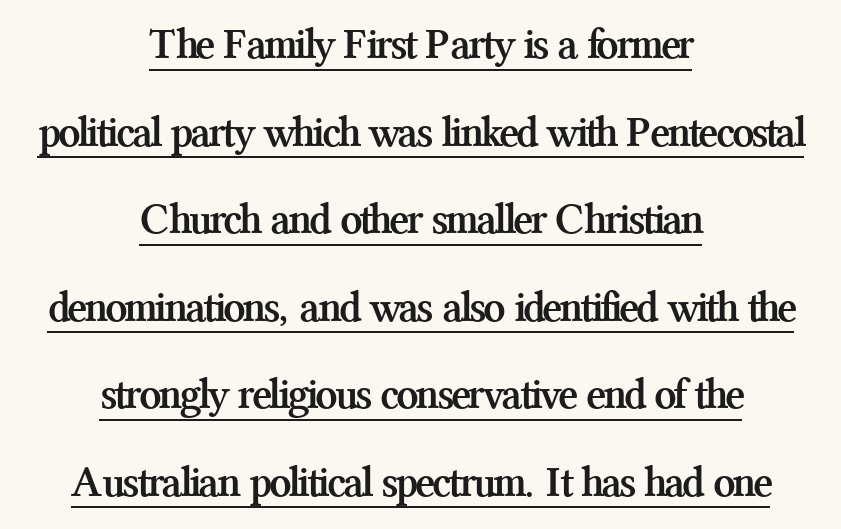
Q: Is the text bold? A: Yes.
Q: Is the text italic (slanted)? A: No, it is upright.
Q: Is the typeface a serif or a sans-serif typeface? A: Serif.
Q: Is the text underlined? A: Yes.
Q: How is the paragraph aligned? A: Centered.
Q: Is the spacing between letters normal or unusually wide? A: Normal.
Q: Is the spacing between lines tight, normal or loose? A: Loose.
Q: Width (condensed, normal, or wide)? A: Normal.
Q: Stroke contrast? A: Medium.
Q: x-height? A: Medium.
Q: Monospaced? A: No.
